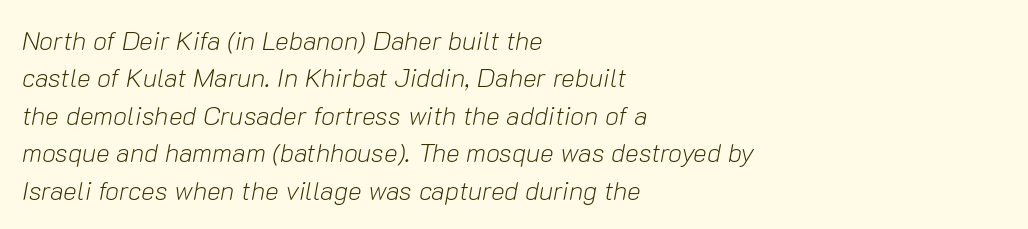
Default kerning and tracking; the words read as compact shapes. Caption: multi-line text, flush left, ragged right. The leading is moderate, giving the passage an even texture. Each row of text sits above clean, open space.
